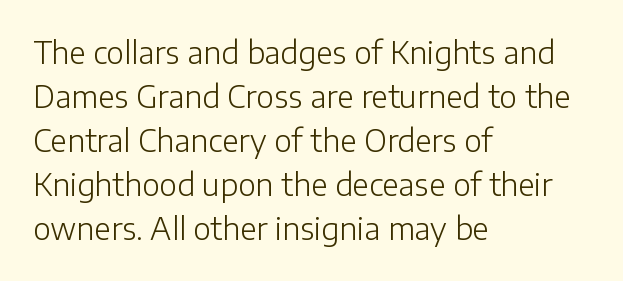
{"serif": "no", "italic": "no", "bold": "no", "weight": "light", "width": "normal", "stroke_contrast": "low", "x_height": "medium", "monospaced": "no", "underline": "no", "align": "left", "line_spacing": "normal", "line_spacing_ratio": 1.47, "letter_spacing": "normal", "letter_spacing_em": 0.0, "glyph_px": 30}
